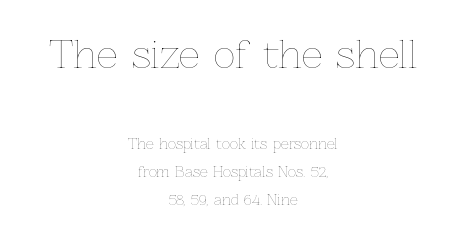
The image shows 37 px thin type, upright; set centered, loose line spacing (2.0x), normal letter spacing, not underlined; the first (top) block is 2.64x larger; low stroke contrast and a medium x-height.
